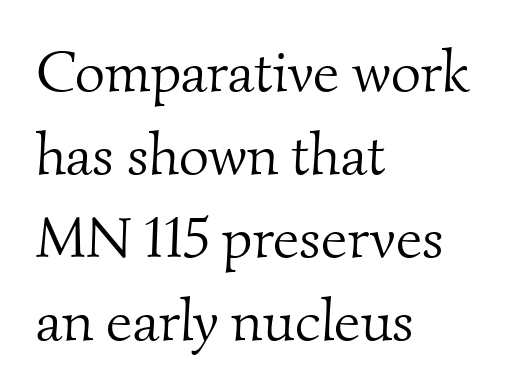
{"serif": "yes", "bold": "no", "weight": "light", "width": "normal", "stroke_contrast": "medium", "x_height": "small", "monospaced": "no", "underline": "no", "align": "left", "line_spacing": "normal", "line_spacing_ratio": 1.43, "letter_spacing": "normal", "letter_spacing_em": 0.0, "glyph_px": 58}
